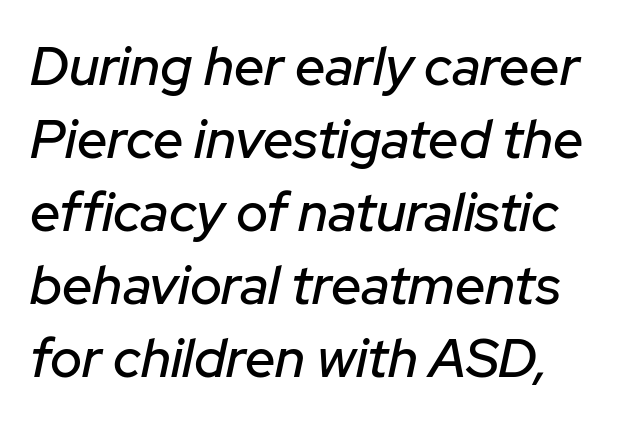
Q: Is the text italic (slanted)? A: Yes, it leans right by about 12 degrees.
Q: Is the text underlined? A: No.
Q: Is the spacing between letters normal or unusually wide? A: Normal.
Q: Is the spacing between lines tight, normal or loose? A: Normal.
Q: Width (condensed, normal, or wide)? A: Normal.
Q: Stroke contrast? A: Low.
Q: x-height? A: Medium.
Q: Monospaced? A: No.
